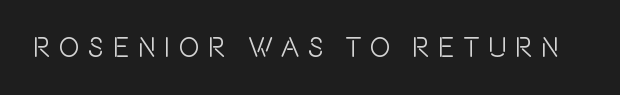
Q: Is the text italic (slanted)? A: No, it is upright.
Q: Is the typeface a serif or a sans-serif typeface? A: Sans-serif.
Q: Is the text underlined? A: No.
Q: Is the spacing between letters normal or unusually wide? A: Unusually wide.
Q: Width (condensed, normal, or wide)? A: Condensed.
Q: x-height? A: Large.
Q: Monospaced? A: No.
